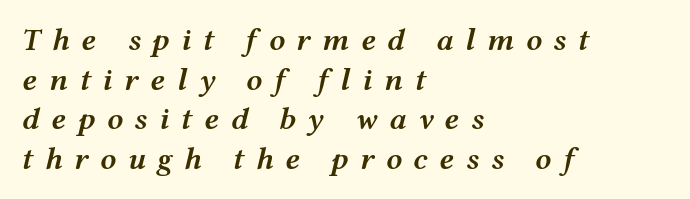
{"italic": "yes", "lean": "right", "slant_degrees": 12, "bold": "semi", "weight": "semibold", "width": "wide", "stroke_contrast": "medium", "x_height": "medium", "monospaced": "no", "underline": "no", "align": "left", "line_spacing_ratio": 1.24, "letter_spacing": "wide", "letter_spacing_em": 0.36, "glyph_px": 32}
